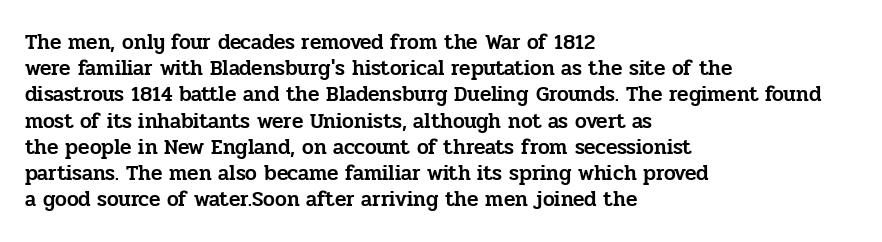
A typesetter would call this leading conventional body-copy spacing. Upright lettering throughout. This rendering uses left alignment, leaving the right contour irregular. The letterforms sit shoulder to shoulder at normal distance. Decoration check: the copy has no underline.
